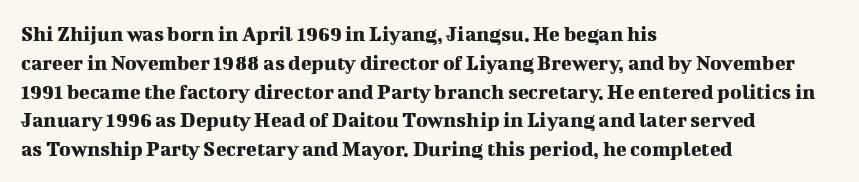
{"italic": "no", "underline": "no", "align": "left", "line_spacing": "normal", "line_spacing_ratio": 1.31, "letter_spacing": "normal", "letter_spacing_em": 0.0, "glyph_px": 22}
